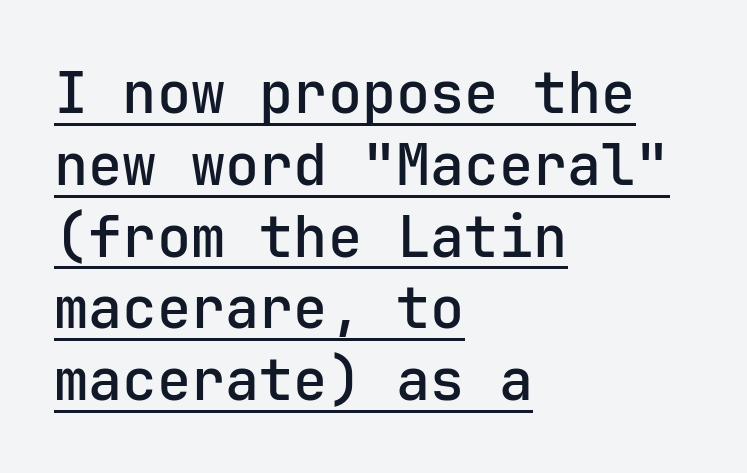
Q: Is the text italic (slanted)? A: No, it is upright.
Q: Is the typeface a serif or a sans-serif typeface? A: Sans-serif.
Q: Is the text underlined? A: Yes.
Q: How is the paragraph aligned? A: Left-aligned.
Q: Is the spacing between letters normal or unusually wide? A: Normal.
Q: Is the spacing between lines tight, normal or loose? A: Normal.
Q: Width (condensed, normal, or wide)? A: Normal.
Q: Stroke contrast? A: Low.
Q: x-height? A: Medium.
Q: Monospaced? A: Yes.
